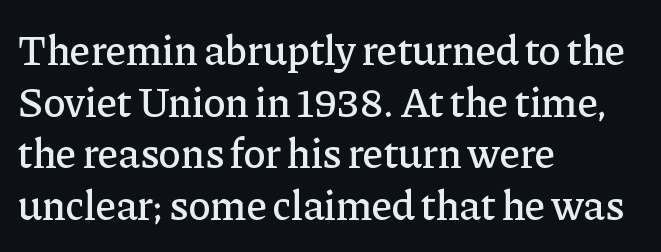
Note: serifs present on the glyphs. Underlining? Definitely not there. Posture: vertical. The rendering uses natural spacing where letterforms have individual widths. This rendering uses left alignment, leaving the right contour irregular. You could call the tracking neutral — neither tight nor loose.
